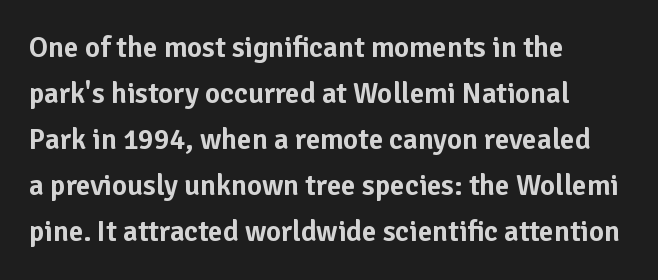
The image shows 29 px sans-serif type, upright; set left-aligned, normal line spacing (1.59x), normal letter spacing, not underlined; low stroke contrast and a medium x-height.
